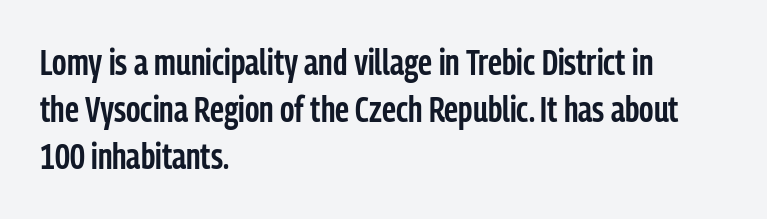
Q: Is the text bold? A: Semi-bold.
Q: Is the text italic (slanted)? A: No, it is upright.
Q: Is the typeface a serif or a sans-serif typeface? A: Sans-serif.
Q: Is the text underlined? A: No.
Q: How is the paragraph aligned? A: Left-aligned.
Q: Is the spacing between letters normal or unusually wide? A: Normal.
Q: Is the spacing between lines tight, normal or loose? A: Normal.
Q: Width (condensed, normal, or wide)? A: Condensed.
Q: Stroke contrast? A: Low.
Q: x-height? A: Medium.
Q: Monospaced? A: No.
